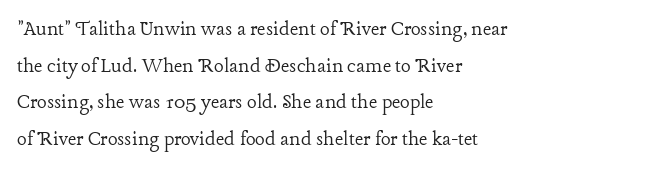
{"italic": "no", "bold": "no", "underline": "no", "align": "left", "line_spacing": "normal", "line_spacing_ratio": 1.59, "letter_spacing": "normal", "letter_spacing_em": 0.0, "glyph_px": 23}
